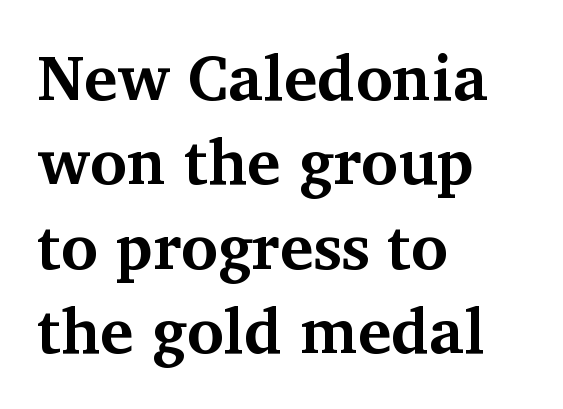
The face used here is seriffed, in the tradition of book romans. The baseline area is clear. Chunky letters — that's bold for sure. These lines keep a tight, regular rhythm from letter to letter. The compositor pushed each line to the left boundary.
